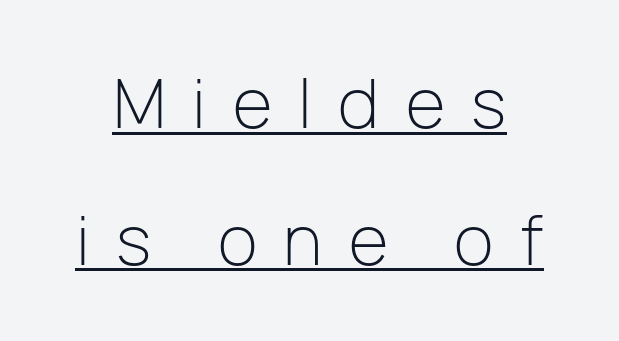
{"serif": "no", "italic": "no", "bold": "no", "weight": "light", "width": "normal", "stroke_contrast": "low", "x_height": "medium", "monospaced": "no", "underline": "yes", "line_spacing": "loose", "line_spacing_ratio": 2.01, "letter_spacing": "wide", "letter_spacing_em": 0.39, "glyph_px": 68}
